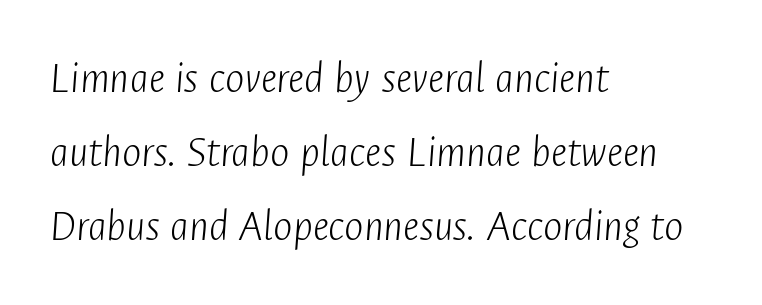
The image shows 46 px light, condensed type, italic (leaning right); set left-aligned, normal line spacing (1.61x), normal letter spacing, not underlined; low stroke contrast and a medium x-height.
